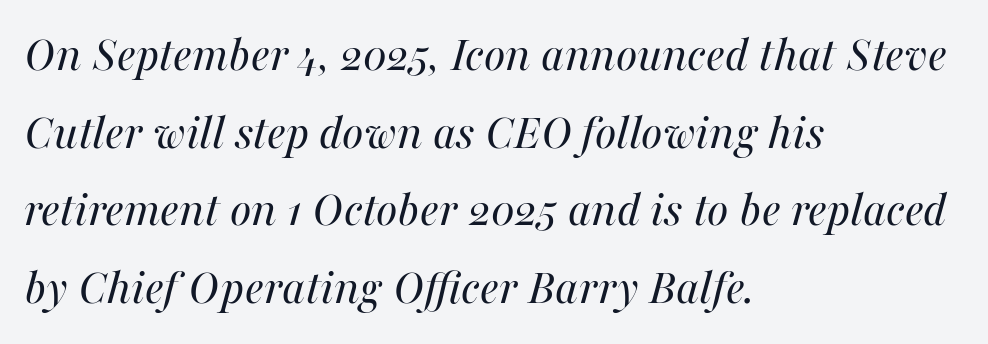
The letterforms sit at book weight or below. Does the leading feel generous? No, just average. Horizontal alignment here is leftward, the default for most running prose. Looking at the ascenders, they clearly lean. The gaps between neighbouring characters are ordinary and unremarkable.
